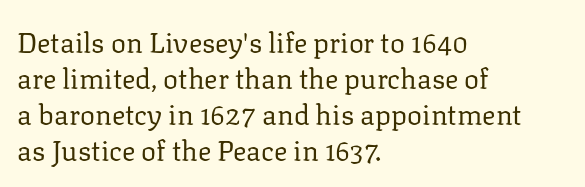
The image shows 28 px regular-weight serif type, upright; set left-aligned, normal line spacing (1.28x), normal letter spacing, not underlined; low stroke contrast and a medium x-height.
